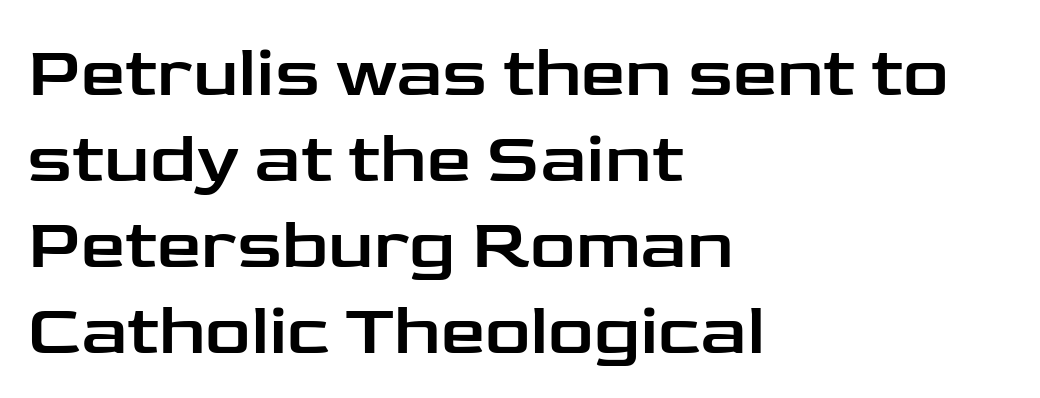
Q: Is the text italic (slanted)? A: No, it is upright.
Q: Is the typeface a serif or a sans-serif typeface? A: Sans-serif.
Q: Is the text underlined? A: No.
Q: How is the paragraph aligned? A: Left-aligned.
Q: Is the spacing between letters normal or unusually wide? A: Normal.
Q: Width (condensed, normal, or wide)? A: Wide.
Q: Stroke contrast? A: Low.
Q: x-height? A: Medium.
Q: Monospaced? A: No.
